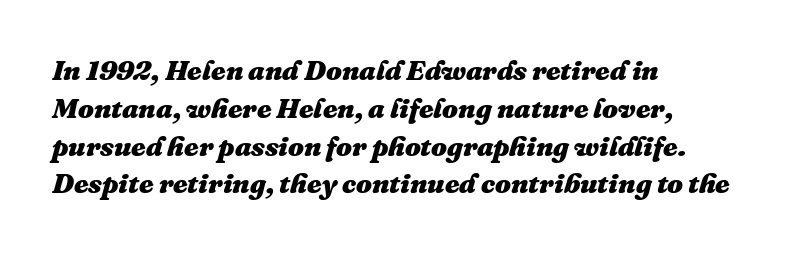
Tracking value appears to be zero — textbook default spacing. Heavy-handed strokes throughout: this text is bold. Only glyphs here, with clear space below each row. Varying glyph widths throughout — classic text-font behaviour.
